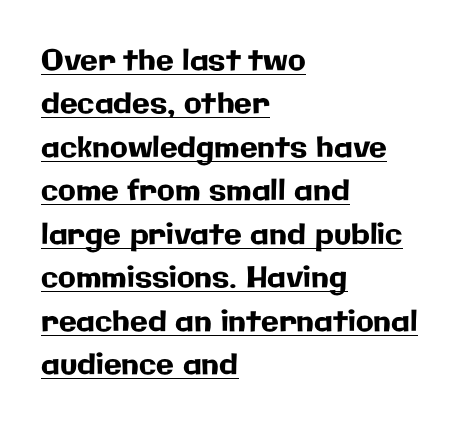
{"serif": "no", "italic": "no", "width": "normal", "stroke_contrast": "low", "x_height": "medium", "monospaced": "no", "underline": "yes", "align": "left", "line_spacing": "normal", "line_spacing_ratio": 1.5, "letter_spacing": "normal", "letter_spacing_em": 0.0, "glyph_px": 29}
